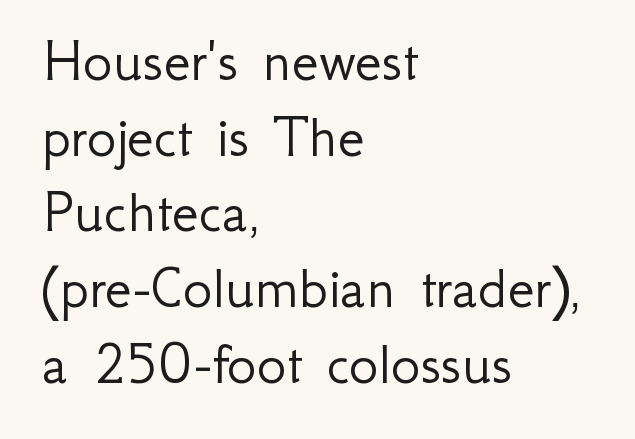
To sum up the face: it is a sans, with no serifs. Notice how the passage keeps a crisp vertical edge on the left only. Italic: no, the glyphs are upright roman. Rule under the text: the space is simply empty. Weight class: somewhere from thin through regular.
